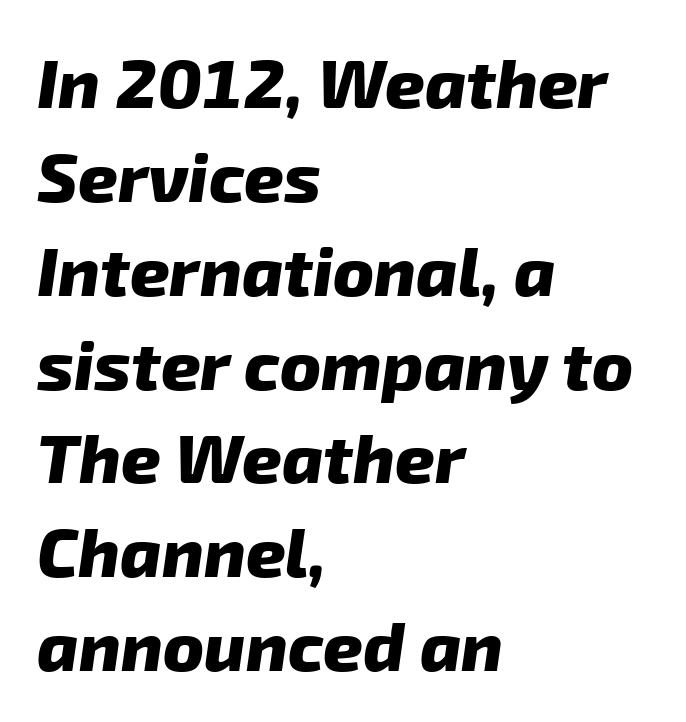
{"serif": "no", "bold": "yes", "weight": "heavy", "width": "normal", "stroke_contrast": "low", "x_height": "medium", "monospaced": "no", "underline": "no", "align": "left", "line_spacing": "normal", "line_spacing_ratio": 1.36, "letter_spacing": "normal", "letter_spacing_em": 0.0, "glyph_px": 69}
